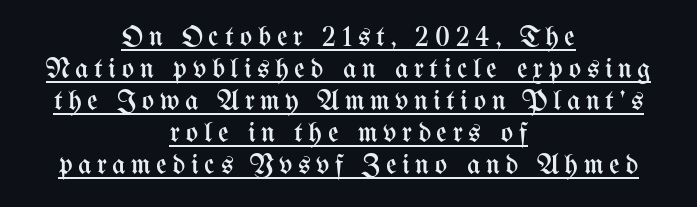
The image shows 29 px regular-weight, condensed type, upright; set centered, tight line spacing (1.1x), underlined; medium stroke contrast and a medium x-height.
